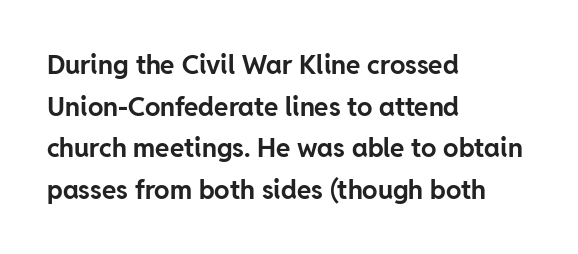
Q: Is the text bold? A: Yes.
Q: Is the text italic (slanted)? A: No, it is upright.
Q: Is the text underlined? A: No.
Q: How is the paragraph aligned? A: Left-aligned.
Q: Is the spacing between letters normal or unusually wide? A: Normal.
Q: Is the spacing between lines tight, normal or loose? A: Normal.
